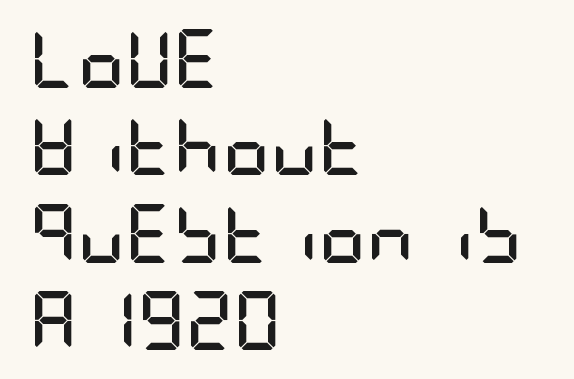
{"serif": "no", "italic": "no", "bold": "yes", "weight": "semibold", "width": "condensed", "stroke_contrast": "low", "x_height": "large", "underline": "no", "align": "left", "line_spacing": "normal", "line_spacing_ratio": 1.48, "letter_spacing": "normal", "letter_spacing_em": 0.0, "glyph_px": 59}
